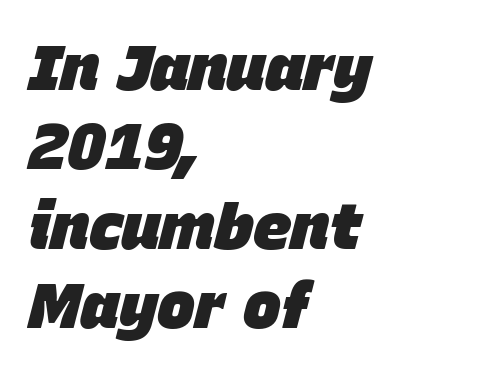
The passage shown leans; its letterforms are oblique. Its strokes are broad and dark, the hallmark of bold type. Casual observation: everything's shoved over to the left. Descender tails drop into unmarked territory.
